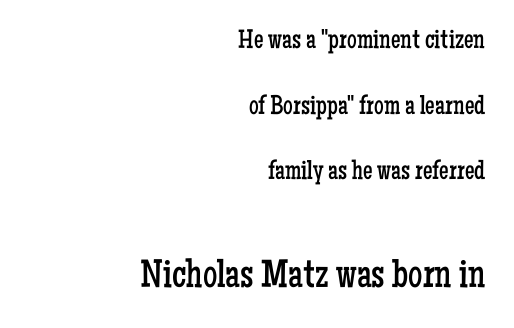
The second block has been scaled up relative to the first. Words float on clear page, feet unadorned. Each line ends at the same right margin while the left side varies. Weight: regular or lighter.
